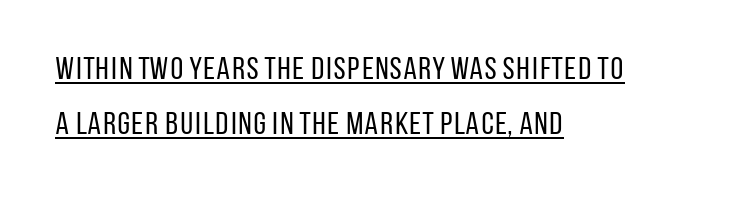
Q: Is the text bold? A: No.
Q: Is the text italic (slanted)? A: No, it is upright.
Q: Is the typeface a serif or a sans-serif typeface? A: Sans-serif.
Q: Is the text underlined? A: Yes.
Q: How is the paragraph aligned? A: Left-aligned.
Q: Is the spacing between letters normal or unusually wide? A: Normal.
Q: Width (condensed, normal, or wide)? A: Condensed.
Q: Stroke contrast? A: Low.
Q: x-height? A: Large.
Q: Monospaced? A: No.
